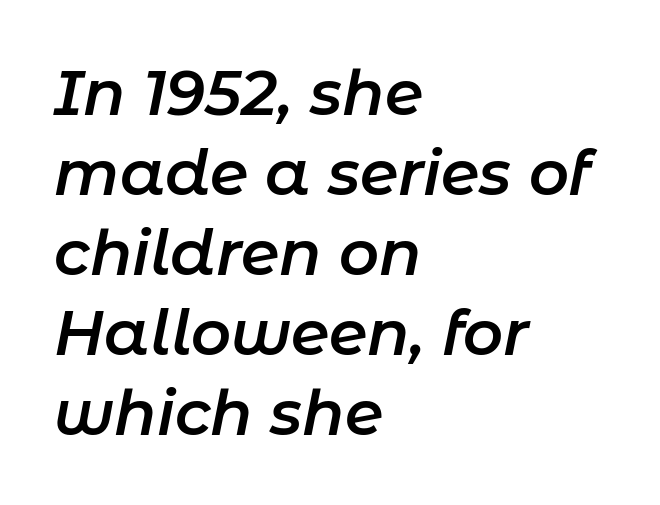
{"italic": "yes", "lean": "right", "slant_degrees": 11, "bold": "semi", "weight": "semibold", "width": "normal", "stroke_contrast": "low", "x_height": "medium", "monospaced": "no", "underline": "no", "align": "left", "line_spacing": "normal", "line_spacing_ratio": 1.29, "letter_spacing": "normal", "letter_spacing_em": 0.0, "glyph_px": 62}
